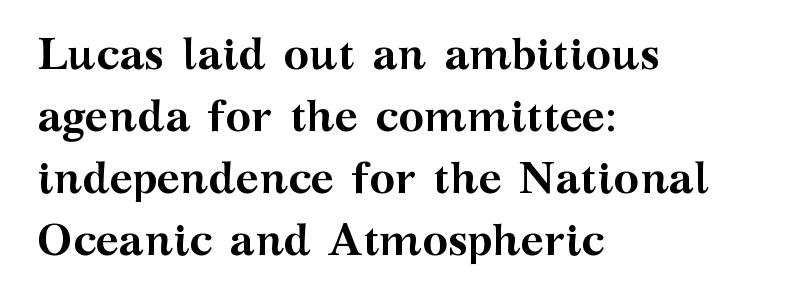
The image shows 44 px semibold, wide serif type, upright; set left-aligned, normal line spacing (1.41x), normal letter spacing, not underlined; medium stroke contrast and a medium x-height.
